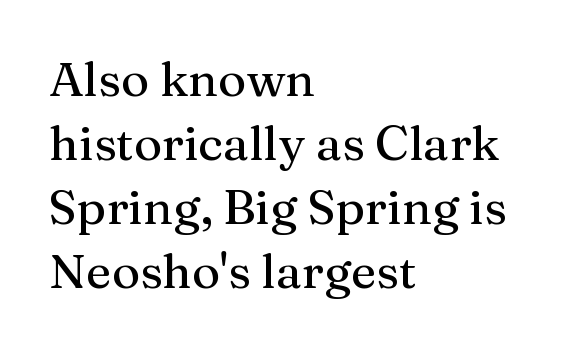
{"serif": "yes", "italic": "no", "width": "normal", "stroke_contrast": "medium", "x_height": "medium", "monospaced": "no", "underline": "no", "align": "left", "line_spacing": "normal", "line_spacing_ratio": 1.33, "letter_spacing": "normal", "letter_spacing_em": 0.0, "glyph_px": 48}
